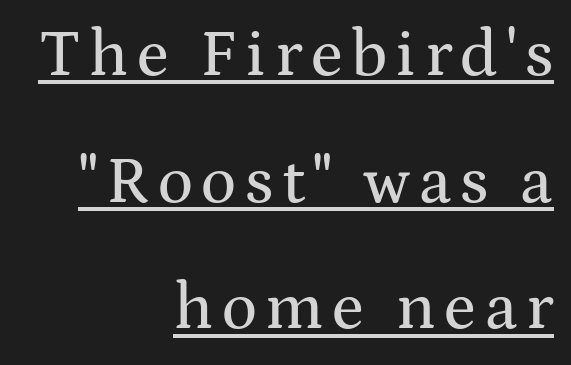
The image shows 66 px wide serif type, upright; set right-aligned, loose line spacing (1.92x), underlined; medium stroke contrast and a medium x-height.
